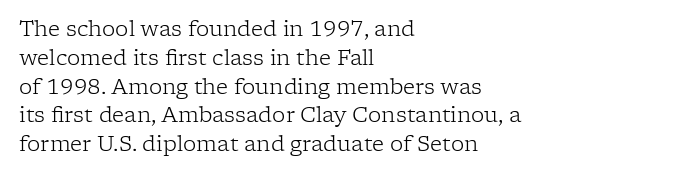
The image shows 21 px text type, upright; set left-aligned, normal line spacing (1.37x), normal letter spacing, not underlined.
